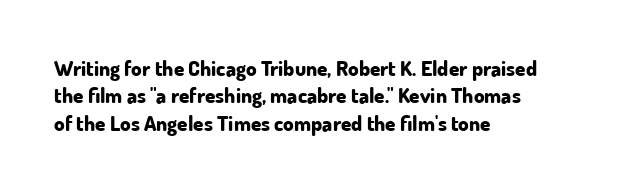
The rendering anchors every line to the left-hand side. This is the regular roman posture of the typeface. A normal amount of white space separates one row of letters from the next. The face used here is rendered with its standard letterfit. A clean baseline with only descenders dipping below it. The sample has been set heavy, in full bold.
